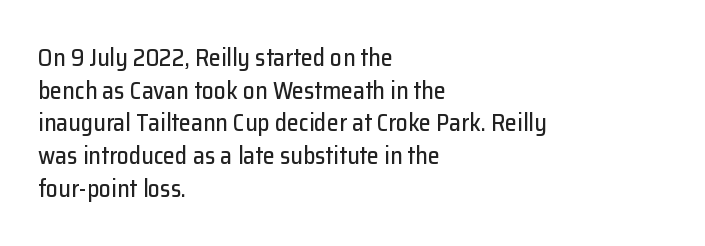
Q: Is the text italic (slanted)? A: No, it is upright.
Q: Is the text underlined? A: No.
Q: How is the paragraph aligned? A: Left-aligned.
Q: Is the spacing between letters normal or unusually wide? A: Normal.
Q: Is the spacing between lines tight, normal or loose? A: Normal.
